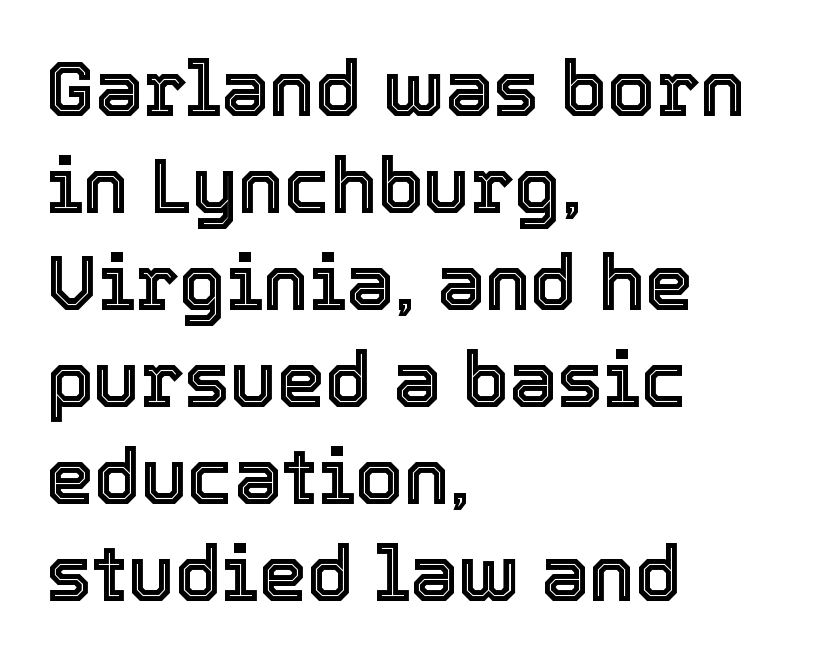
The image shows 77 px text type, upright; set left-aligned, normal line spacing (1.26x), normal letter spacing, not underlined; a medium x-height.
